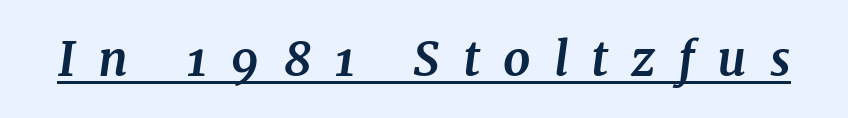
{"serif": "yes", "italic": "yes", "lean": "right", "slant_degrees": 7, "bold": "yes", "weight": "bold", "width": "normal", "stroke_contrast": "medium", "x_height": "medium", "monospaced": "no", "underline": "yes", "letter_spacing": "wide", "letter_spacing_em": 0.48, "glyph_px": 48}
